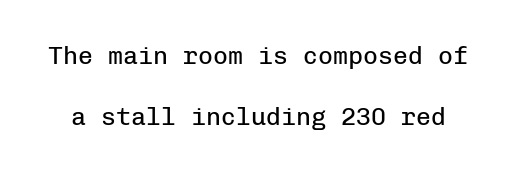
Q: Is the text bold? A: No.
Q: Is the text italic (slanted)? A: No, it is upright.
Q: Is the text underlined? A: No.
Q: Is the spacing between letters normal or unusually wide? A: Normal.
Q: Is the spacing between lines tight, normal or loose? A: Loose.
